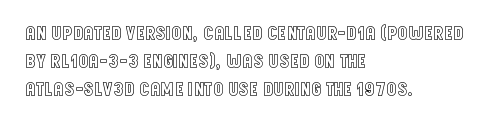
Ordinary non-slanted type is in use. Type without underlining. A typesetter would call this zero additional tracking. Horizontally, the lines are justified to the leading edge only. Honestly, the row spacing looks completely unremarkable.
